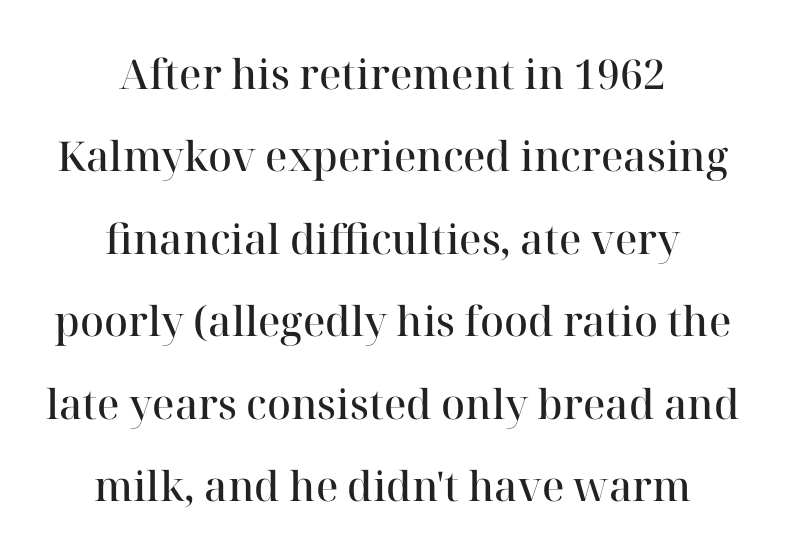
Q: Is the text bold? A: Semi-bold.
Q: Is the text italic (slanted)? A: No, it is upright.
Q: Is the typeface a serif or a sans-serif typeface? A: Serif.
Q: Is the text underlined? A: No.
Q: How is the paragraph aligned? A: Centered.
Q: Is the spacing between letters normal or unusually wide? A: Normal.
Q: Is the spacing between lines tight, normal or loose? A: Loose.
Q: Width (condensed, normal, or wide)? A: Normal.
Q: Stroke contrast? A: High.
Q: x-height? A: Medium.
Q: Monospaced? A: No.
